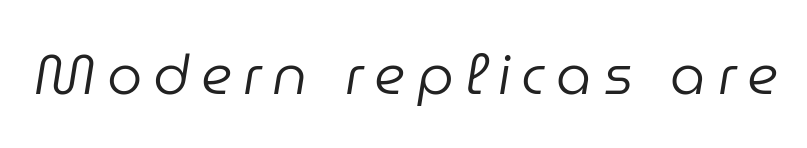
Q: Is the text bold? A: No.
Q: Is the text italic (slanted)? A: Yes, it leans right by about 9 degrees.
Q: Is the text underlined? A: No.
Q: Is the spacing between letters normal or unusually wide? A: Unusually wide.
Q: Width (condensed, normal, or wide)? A: Normal.
Q: Stroke contrast? A: Low.
Q: x-height? A: Medium.
Q: Monospaced? A: No.
